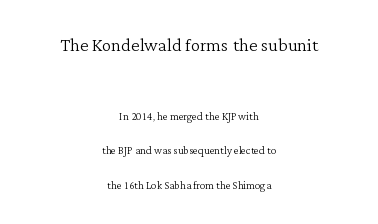
Q: Is the text bold? A: No.
Q: Is the text italic (slanted)? A: No, it is upright.
Q: Is the text underlined? A: No.
Q: How is the paragraph aligned? A: Centered.
Q: Is the spacing between letters normal or unusually wide? A: Normal.
Q: Is the spacing between lines tight, normal or loose? A: Loose.
Q: Which block of text is set in a larger size, the first (top) or the second (bottom)? A: The first (top) one.
